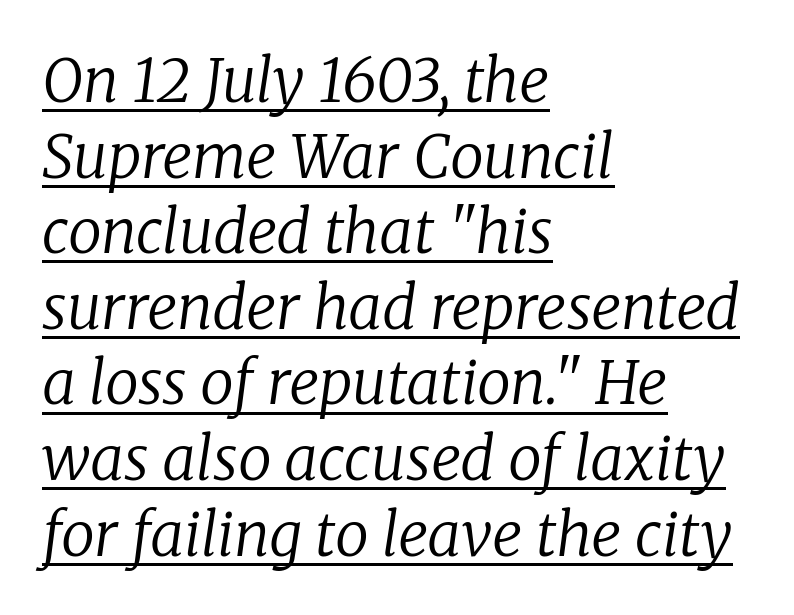
The passage is arranged the way most books set body copy — flush left. Every word sits above its own underline. Quick note: interline space is typical. Stroke terminals: seriffed. Quick note: italic. Each stroke keeps to a modest, everyday thickness or less.
